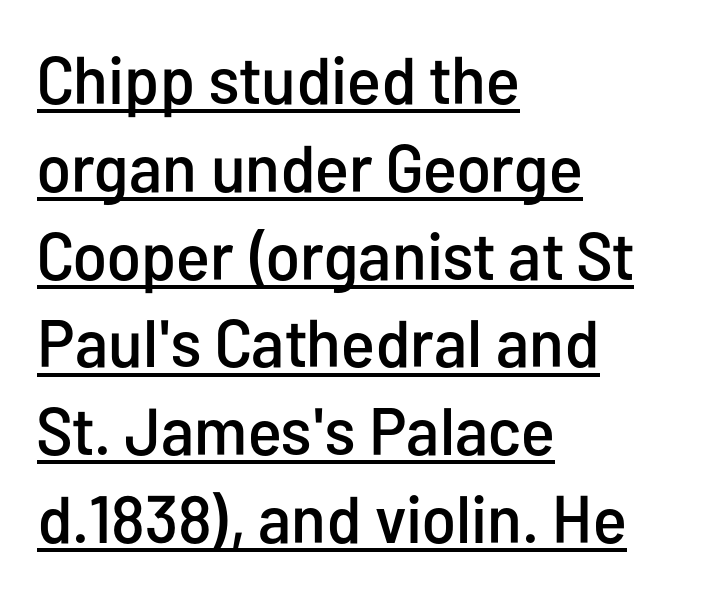
The passage shown is typeset with a sans-serif family. Notice how a bar underscores the lettering throughout. Line starts are locked; line ends wander. A typesetter would call this proportional, since set widths differ per character. Honestly, the letter spacing is just normal — you wouldn't notice it. Italic: no, the glyphs are upright roman.
